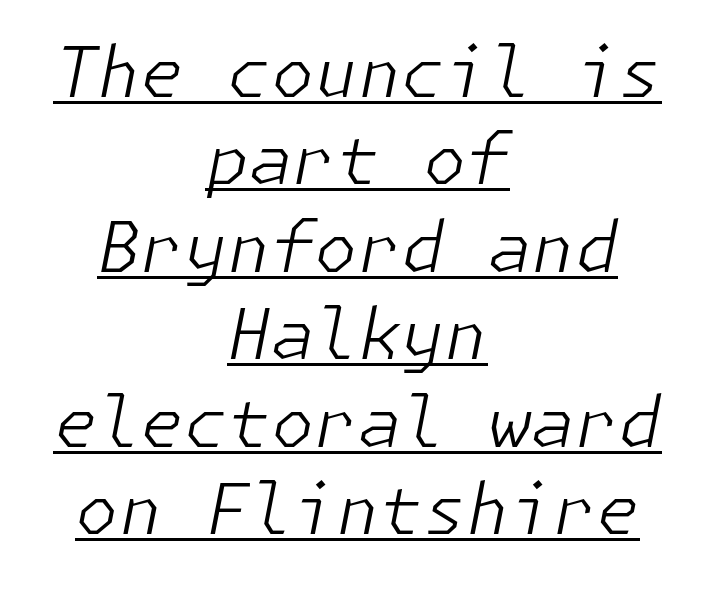
The image shows 70 px light type, italic (leaning right); set centered, normal line spacing (1.25x), normal letter spacing, underlined; low stroke contrast and a medium x-height.
